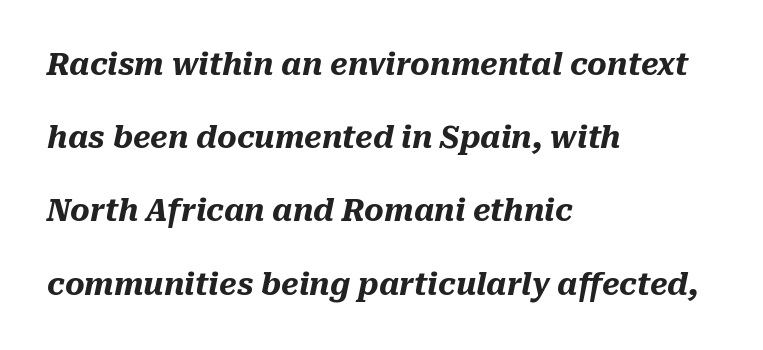
{"italic": "yes", "lean": "right", "slant_degrees": 10, "bold": "yes", "weight": "heavy", "width": "normal", "stroke_contrast": "medium", "x_height": "medium", "monospaced": "no", "underline": "no", "align": "left", "line_spacing": "loose", "line_spacing_ratio": 2.44, "letter_spacing": "normal", "letter_spacing_em": 0.0, "glyph_px": 30}
